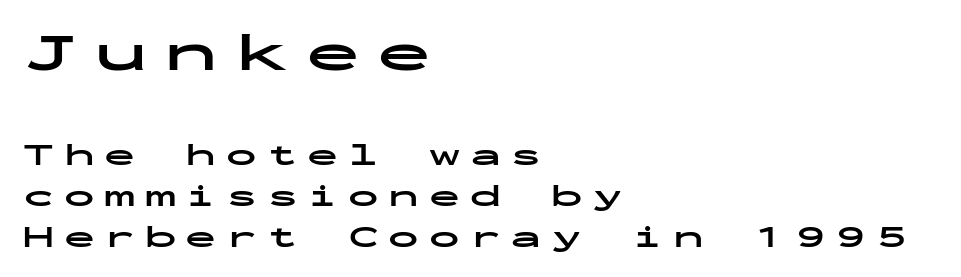
Q: Is the text bold? A: Yes.
Q: Is the text italic (slanted)? A: No, it is upright.
Q: Is the typeface a serif or a sans-serif typeface? A: Sans-serif.
Q: Is the text underlined? A: No.
Q: How is the paragraph aligned? A: Left-aligned.
Q: Is the spacing between letters normal or unusually wide? A: Unusually wide.
Q: Is the spacing between lines tight, normal or loose? A: Normal.
Q: Which block of text is set in a larger size, the first (top) or the second (bottom)? A: The first (top) one.
Q: Width (condensed, normal, or wide)? A: Wide.
Q: Stroke contrast? A: Low.
Q: x-height? A: Medium.
Q: Monospaced? A: Yes.
